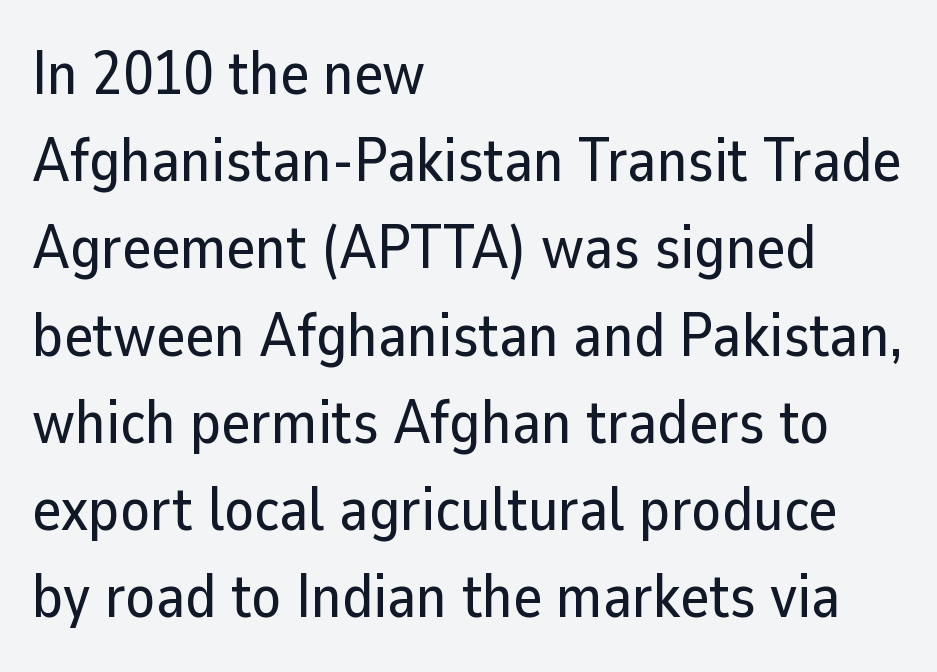
Q: Is the text italic (slanted)? A: No, it is upright.
Q: Is the typeface a serif or a sans-serif typeface? A: Sans-serif.
Q: Is the text underlined? A: No.
Q: How is the paragraph aligned? A: Left-aligned.
Q: Is the spacing between letters normal or unusually wide? A: Normal.
Q: Is the spacing between lines tight, normal or loose? A: Normal.
Q: Width (condensed, normal, or wide)? A: Normal.
Q: Stroke contrast? A: Low.
Q: x-height? A: Medium.
Q: Monospaced? A: No.
